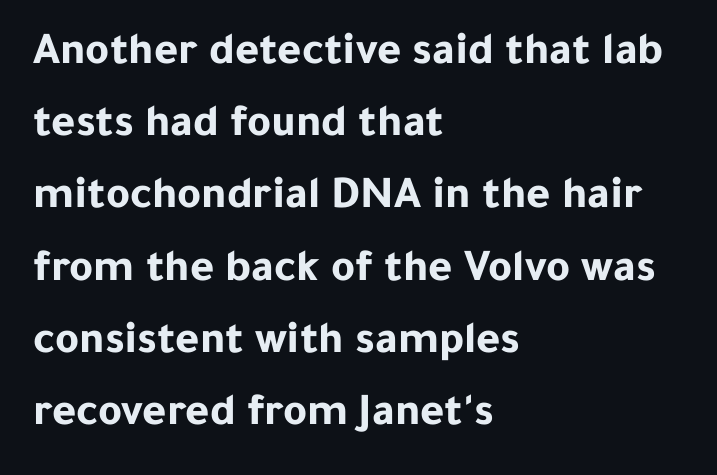
Do the letters lean? They stand straight. The text was rendered using a sans face with plain stroke endings. Has an underline been added? It has not. The letters are bold, with thick, heavy strokes.
